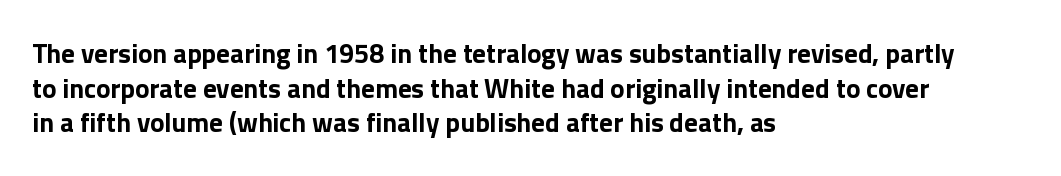
The image shows 27 px bold type, upright; set left-aligned, normal line spacing (1.28x), normal letter spacing, not underlined.
